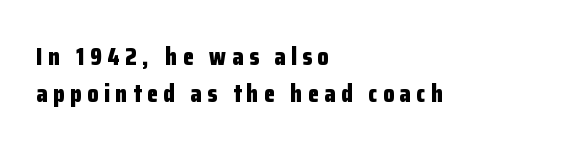
{"italic": "no", "bold": "yes", "underline": "no", "align": "left", "line_spacing": "normal", "line_spacing_ratio": 1.48, "letter_spacing": "wide", "letter_spacing_em": 0.23, "glyph_px": 25}
